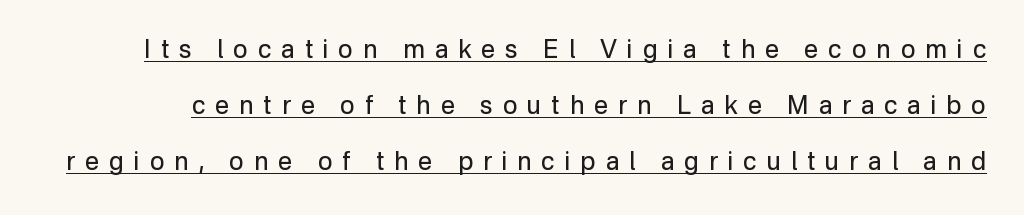
Q: Is the text bold? A: No.
Q: Is the text italic (slanted)? A: No, it is upright.
Q: Is the text underlined? A: Yes.
Q: Is the spacing between letters normal or unusually wide? A: Unusually wide.
Q: Is the spacing between lines tight, normal or loose? A: Loose.
